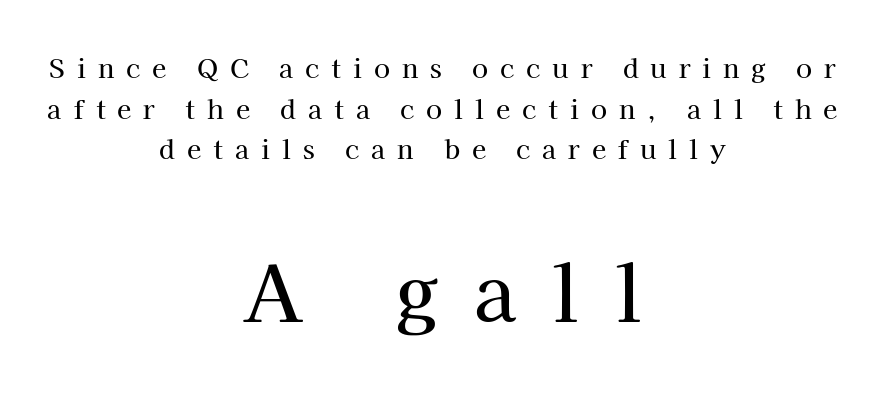
Q: Is the text italic (slanted)? A: No, it is upright.
Q: Is the typeface a serif or a sans-serif typeface? A: Serif.
Q: Is the text underlined? A: No.
Q: How is the paragraph aligned? A: Centered.
Q: Is the spacing between letters normal or unusually wide? A: Unusually wide.
Q: Is the spacing between lines tight, normal or loose? A: Normal.
Q: Which block of text is set in a larger size, the first (top) or the second (bottom)? A: The second (bottom) one.
Q: Width (condensed, normal, or wide)? A: Normal.
Q: Stroke contrast? A: High.
Q: x-height? A: Medium.
Q: Monospaced? A: No.
